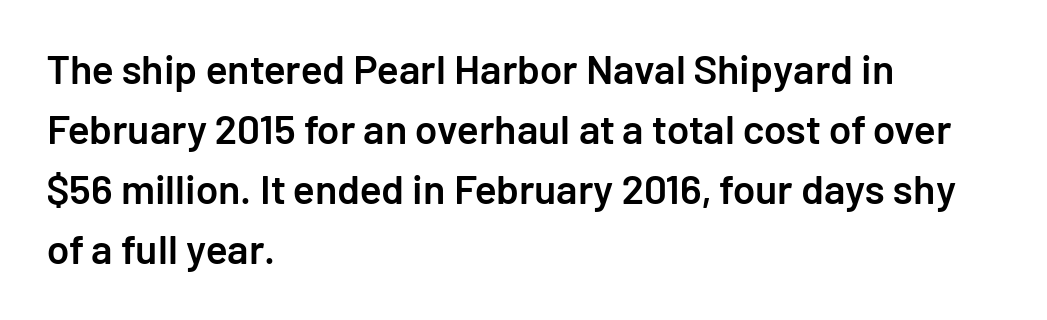
The image shows 41 px semibold sans-serif type, upright; set left-aligned, normal line spacing (1.46x), normal letter spacing, not underlined; low stroke contrast and a medium x-height.
